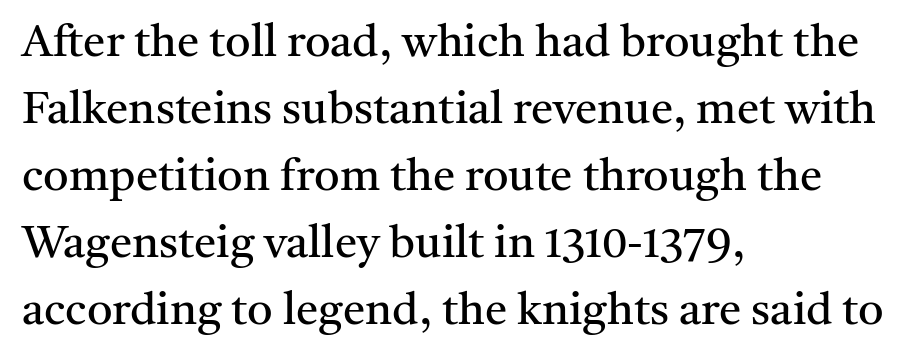
Here the glyphs are tracked normally, forming tight word shapes. Interline gaps are of average width in this sample. Horizontally, the lines are justified to the leading edge only. The face used here is proportionally spaced, like ordinary book or web type. No italicization has been applied; the sample stays upright. Underlining? Definitely not there.
